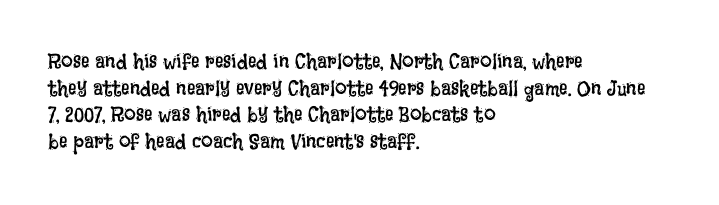
The image shows 21 px text type, upright; set left-aligned, normal line spacing (1.27x), normal letter spacing, not underlined.
